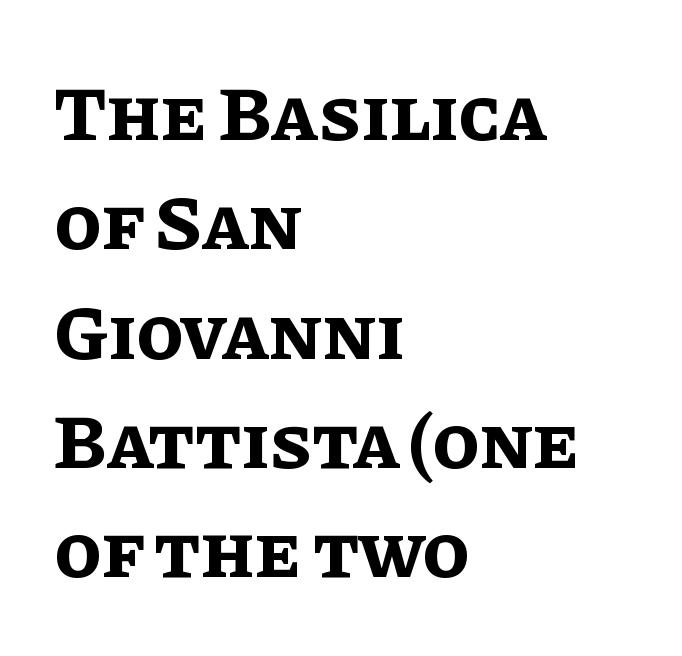
The image shows 77 px bold type, upright; set left-aligned, normal line spacing (1.42x), normal letter spacing, not underlined; low stroke contrast and a large x-height.
